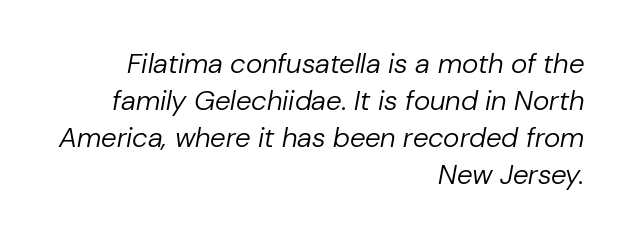
The image shows 28 px regular-weight type, italic (leaning right); set right-aligned, normal line spacing (1.32x), normal letter spacing, not underlined; low stroke contrast and a medium x-height.
